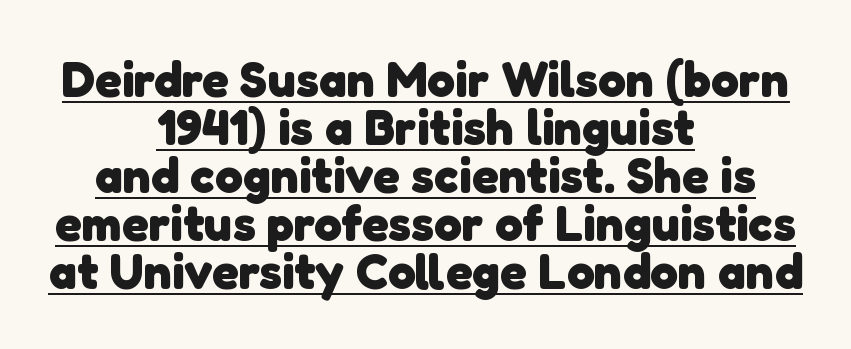
Plenty of ink on the page — the face is bold. The lines are packed closely together with very little leading. The type family on display is of the sans-serif kind. The typesetter has applied underlining to the passage shown. The paragraph has two soft edges and a firm central axis. Words appear dense and cohesive because spacing is normal.
